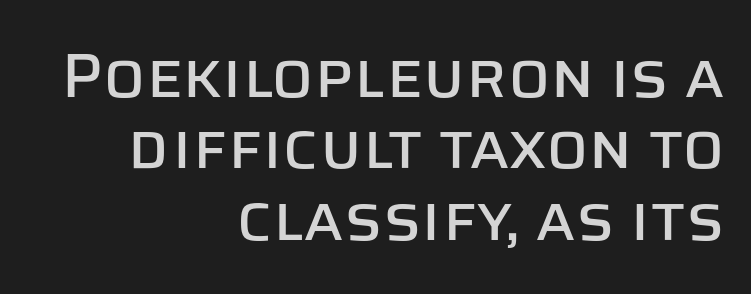
The image shows 62 px sans-serif type, upright; set right-aligned, tight line spacing (1.15x), normal letter spacing, not underlined; low stroke contrast and a large x-height.
